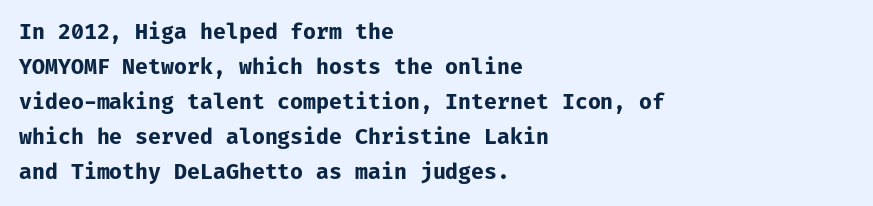
The passage shown stacks its lines at a standard gap. Each row of text sits above clean, open space. The tracking reads as untouched default to a designer's eye. Short and long lines alike share a common starting point at left. Posture: straight, roman, zero tilt.
